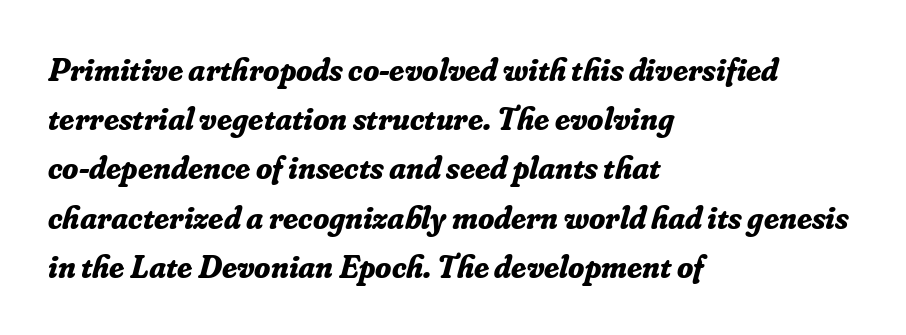
{"serif": "yes", "italic": "yes", "lean": "right", "slant_degrees": 16, "bold": "yes", "weight": "bold", "width": "normal", "stroke_contrast": "low", "x_height": "small", "monospaced": "no", "underline": "no", "align": "left", "line_spacing": "normal", "line_spacing_ratio": 1.49, "letter_spacing": "normal", "letter_spacing_em": 0.0, "glyph_px": 33}
